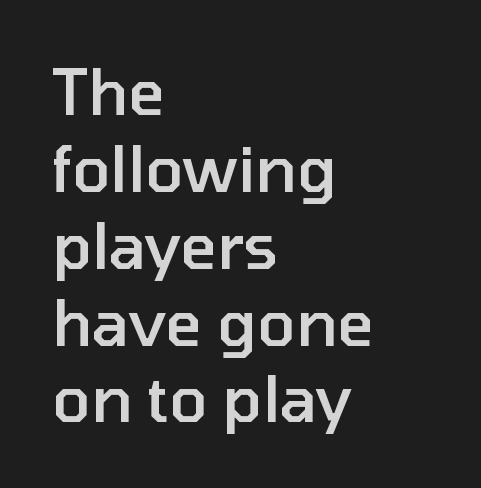
{"serif": "no", "italic": "no", "bold": "semi", "weight": "semibold", "width": "normal", "stroke_contrast": "low", "x_height": "medium", "monospaced": "no", "underline": "no", "align": "left", "line_spacing_ratio": 1.22, "letter_spacing": "normal", "letter_spacing_em": 0.0, "glyph_px": 63}
